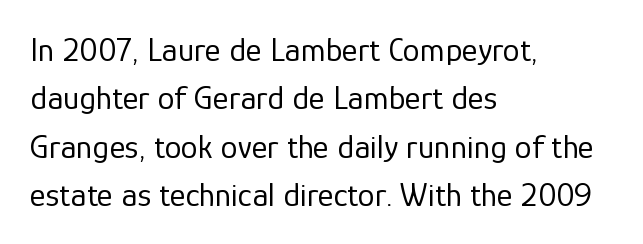
The image shows 34 px regular-weight sans-serif type, upright; set left-aligned, normal line spacing (1.42x), normal letter spacing, not underlined; low stroke contrast and a medium x-height.
